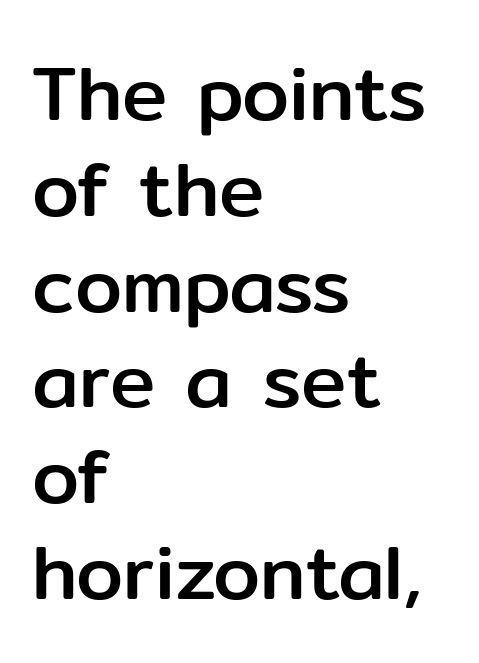
Has an underline been added? It has not. Between one letter and the next there's only the usual sliver of space. Here the designer chose a conventional face with non-uniform glyph widths. Reading down the column, the eye jumps a familiar distance to each next line.
